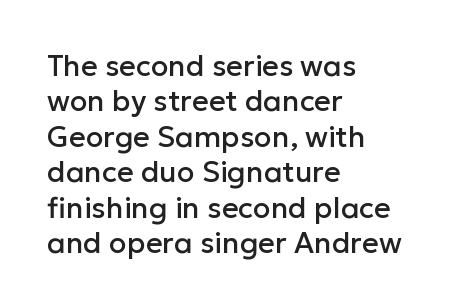
{"serif": "no", "italic": "no", "width": "normal", "stroke_contrast": "low", "x_height": "medium", "monospaced": "no", "underline": "no", "align": "left", "line_spacing_ratio": 1.22, "letter_spacing": "normal", "letter_spacing_em": 0.0, "glyph_px": 29}
